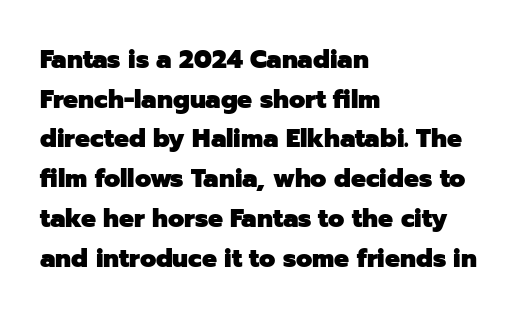
The words here are not underlined. Glyph-to-glyph distance matches everyday printed text. The rows are spaced the way most documents space them. The lettering holds an erect, upright posture throughout. Heavy-handed strokes throughout: this text is bold. Which margin do the lines hug? The left one — the right edge is uneven.
